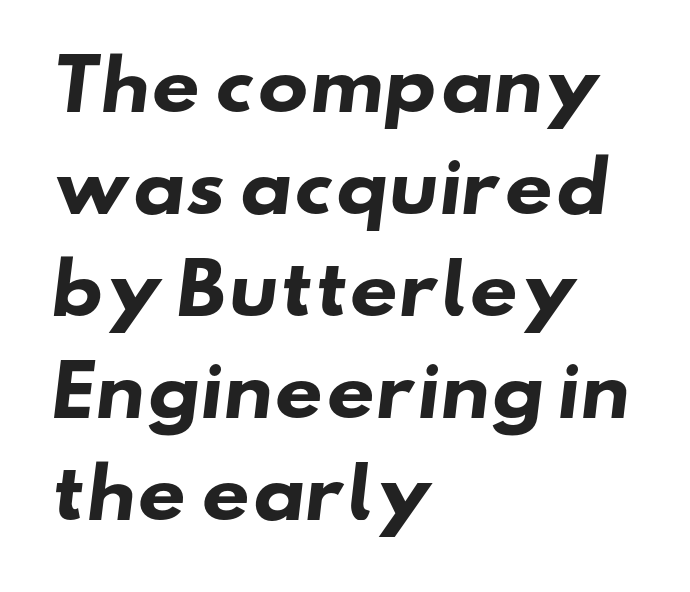
{"serif": "no", "bold": "yes", "weight": "heavy", "width": "wide", "stroke_contrast": "low", "x_height": "small", "monospaced": "no", "underline": "no", "align": "left", "line_spacing": "normal", "line_spacing_ratio": 1.5, "letter_spacing": "normal", "letter_spacing_em": 0.0, "glyph_px": 68}
